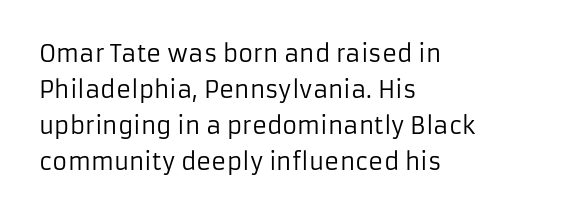
Q: Is the text bold? A: No.
Q: Is the text italic (slanted)? A: No, it is upright.
Q: Is the text underlined? A: No.
Q: How is the paragraph aligned? A: Left-aligned.
Q: Is the spacing between letters normal or unusually wide? A: Normal.
Q: Is the spacing between lines tight, normal or loose? A: Normal.
